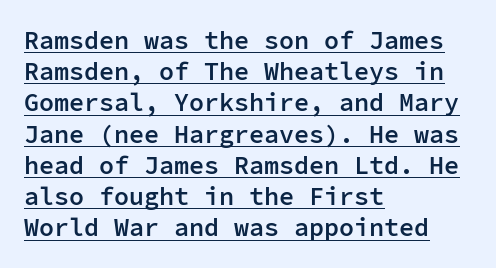
Q: Is the text bold? A: Semi-bold.
Q: Is the text italic (slanted)? A: No, it is upright.
Q: Is the text underlined? A: Yes.
Q: How is the paragraph aligned? A: Left-aligned.
Q: Is the spacing between letters normal or unusually wide? A: Normal.
Q: Is the spacing between lines tight, normal or loose? A: Normal.
